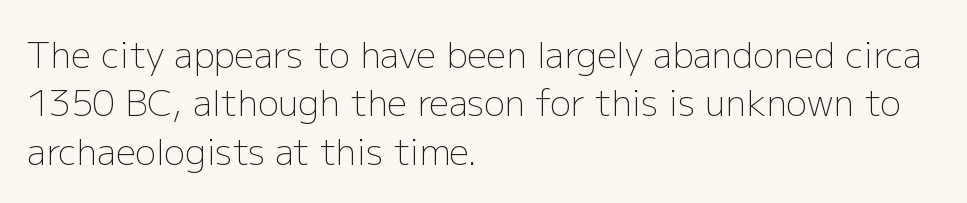
It's the straight-up-and-down kind of type. This sample has the flowing, uneven cadence of proportional lettering. The weight would be labelled regular, book, light, or lighter still. Nobody touched the tracking dial on this one.
